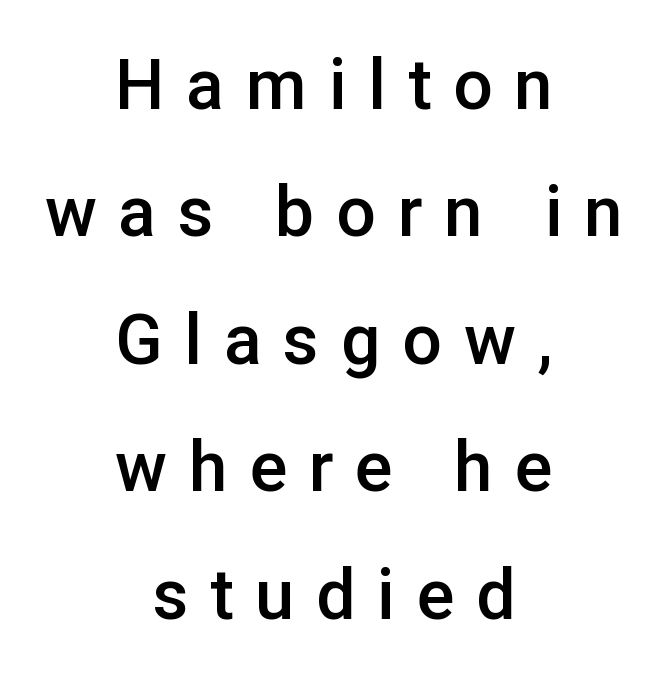
Q: Is the text bold? A: Semi-bold.
Q: Is the text italic (slanted)? A: No, it is upright.
Q: Is the typeface a serif or a sans-serif typeface? A: Sans-serif.
Q: Is the text underlined? A: No.
Q: How is the paragraph aligned? A: Centered.
Q: Is the spacing between letters normal or unusually wide? A: Unusually wide.
Q: Width (condensed, normal, or wide)? A: Normal.
Q: Stroke contrast? A: Low.
Q: x-height? A: Medium.
Q: Monospaced? A: No.
